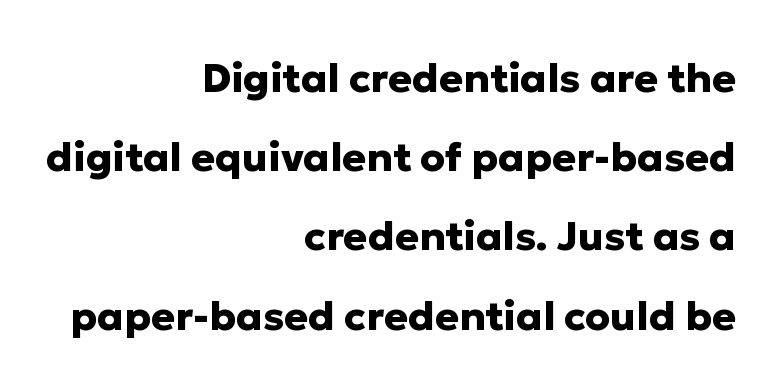
{"serif": "no", "italic": "no", "bold": "yes", "weight": "heavy", "width": "normal", "stroke_contrast": "low", "x_height": "medium", "monospaced": "no", "underline": "no", "align": "right", "line_spacing": "loose", "line_spacing_ratio": 1.98, "letter_spacing": "normal", "letter_spacing_em": 0.0, "glyph_px": 40}
